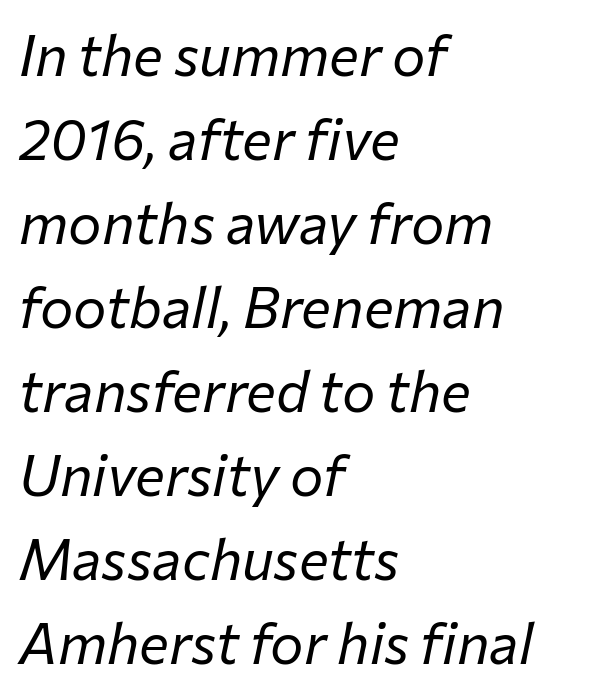
{"italic": "yes", "lean": "right", "slant_degrees": 12, "bold": "no", "weight": "regular", "width": "normal", "stroke_contrast": "low", "x_height": "medium", "monospaced": "no", "underline": "no", "align": "left", "line_spacing": "normal", "line_spacing_ratio": 1.5, "letter_spacing": "normal", "letter_spacing_em": 0.0, "glyph_px": 56}
